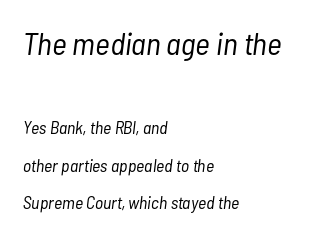
{"italic": "yes", "lean": "right", "slant_degrees": 7, "bold": "no", "weight": "light", "width": "condensed", "stroke_contrast": "low", "x_height": "medium", "monospaced": "no", "underline": "no", "align": "left", "line_spacing": "loose", "line_spacing_ratio": 2.1, "letter_spacing": "normal", "letter_spacing_em": 0.0, "larger_block": "first", "size_ratio": 1.78, "glyph_px": 32}
